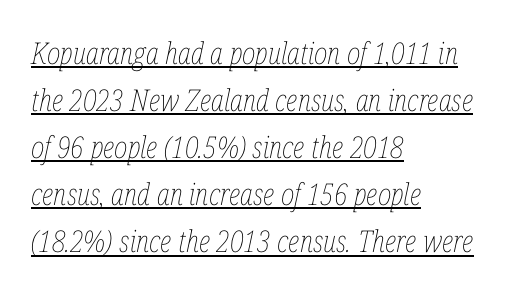
These lines are rendered in a variable-pitch font. In designer terms, the underline attribute is active on this setting. The axis of the letterforms is tilted away from vertical. The rendering anchors every line to the left-hand side.
